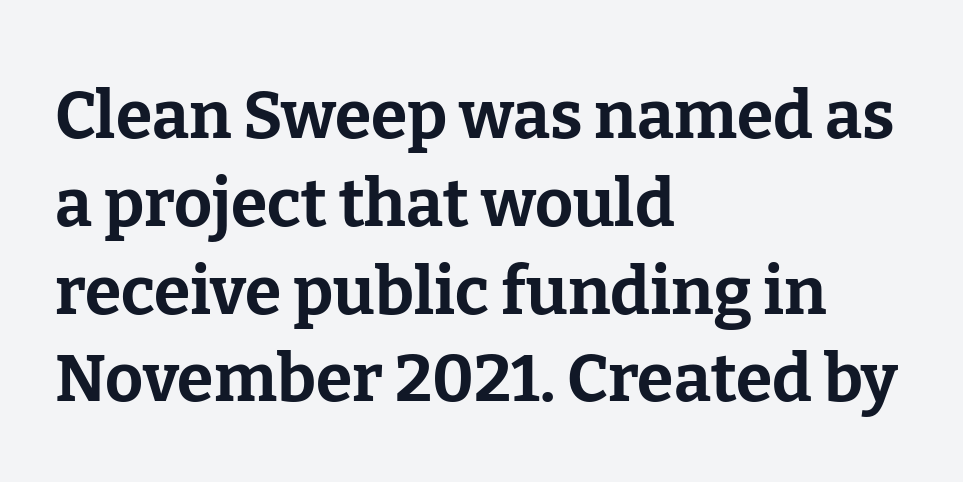
The image shows 66 px bold serif type, upright; set left-aligned, normal line spacing (1.33x), normal letter spacing, not underlined; low stroke contrast and a medium x-height.
